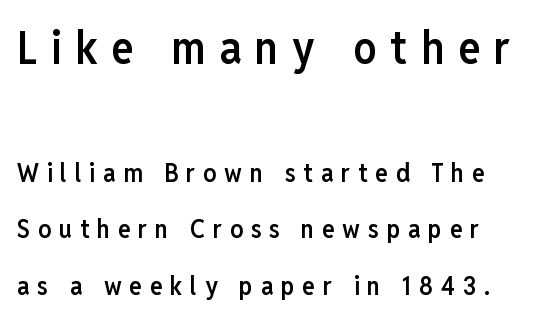
{"serif": "no", "italic": "no", "bold": "semi", "weight": "semibold", "width": "condensed", "stroke_contrast": "low", "x_height": "medium", "monospaced": "no", "underline": "no", "line_spacing": "loose", "line_spacing_ratio": 2.19, "letter_spacing": "wide", "letter_spacing_em": 0.3, "larger_block": "first", "size_ratio": 1.77, "glyph_px": 46}
